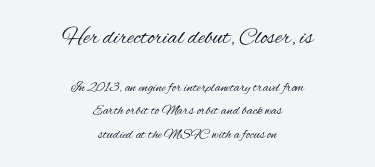
The image shows 23 px text type; set centered, normal line spacing (1.65x), normal letter spacing, not underlined; the first (top) block is 1.64x larger.
